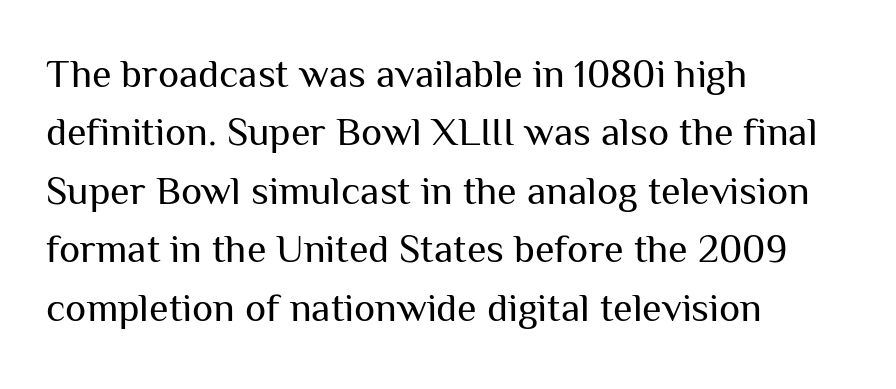
The image shows 40 px regular-weight sans-serif type, upright; set left-aligned, normal line spacing (1.46x), normal letter spacing, not underlined; medium stroke contrast and a medium x-height.
